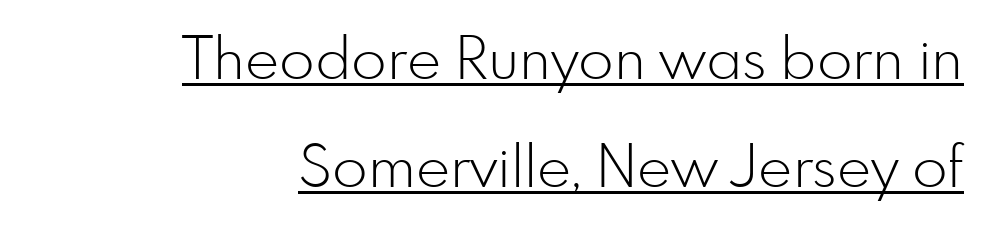
Q: Is the text bold? A: No.
Q: Is the text italic (slanted)? A: No, it is upright.
Q: Is the typeface a serif or a sans-serif typeface? A: Sans-serif.
Q: Is the text underlined? A: Yes.
Q: How is the paragraph aligned? A: Right-aligned.
Q: Is the spacing between letters normal or unusually wide? A: Normal.
Q: Width (condensed, normal, or wide)? A: Normal.
Q: Stroke contrast? A: Low.
Q: x-height? A: Small.
Q: Monospaced? A: No.
